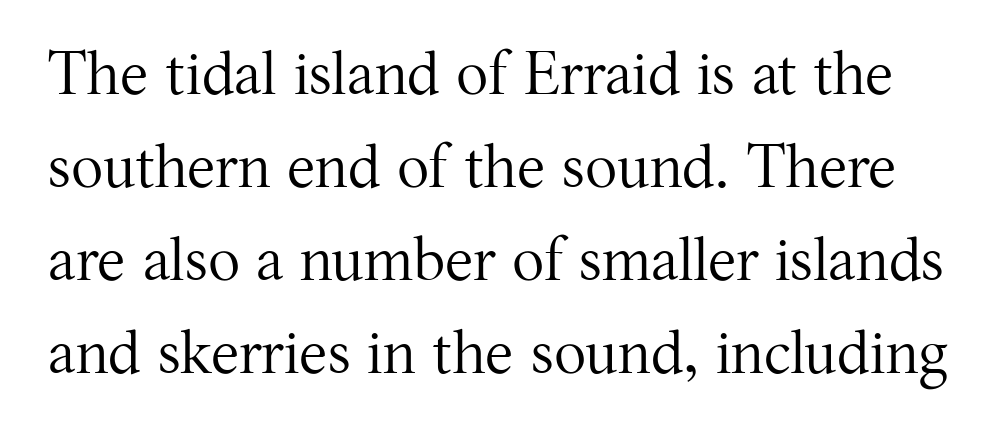
Q: Is the text bold? A: No.
Q: Is the text italic (slanted)? A: No, it is upright.
Q: Is the typeface a serif or a sans-serif typeface? A: Serif.
Q: Is the text underlined? A: No.
Q: Is the spacing between letters normal or unusually wide? A: Normal.
Q: Is the spacing between lines tight, normal or loose? A: Normal.
Q: Width (condensed, normal, or wide)? A: Normal.
Q: Stroke contrast? A: Medium.
Q: x-height? A: Medium.
Q: Monospaced? A: No.
